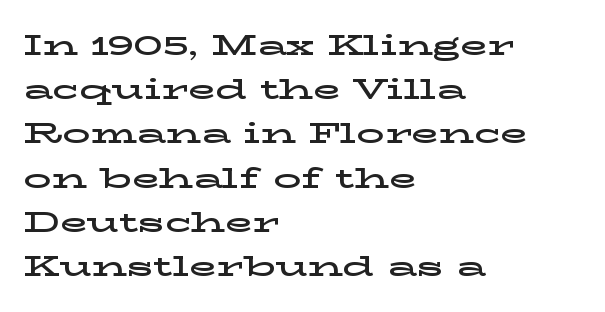
Q: Is the text italic (slanted)? A: No, it is upright.
Q: Is the typeface a serif or a sans-serif typeface? A: Serif.
Q: Is the text underlined? A: No.
Q: How is the paragraph aligned? A: Left-aligned.
Q: Is the spacing between letters normal or unusually wide? A: Normal.
Q: Is the spacing between lines tight, normal or loose? A: Normal.
Q: Width (condensed, normal, or wide)? A: Wide.
Q: Stroke contrast? A: Low.
Q: x-height? A: Medium.
Q: Monospaced? A: No.
